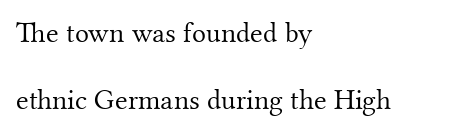
The image shows 29 px light serif type, upright; set left-aligned, loose line spacing (2.3x), normal letter spacing, not underlined; medium stroke contrast and a small x-height.
